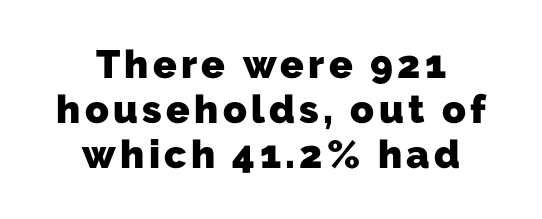
The image shows 39 px heavy sans-serif type; set centered, tight line spacing (1.15x), not underlined; low stroke contrast and a medium x-height.
